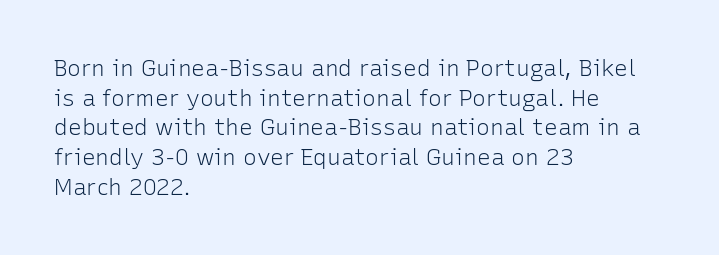
Q: Is the text bold? A: No.
Q: Is the text italic (slanted)? A: No, it is upright.
Q: Is the text underlined? A: No.
Q: How is the paragraph aligned? A: Left-aligned.
Q: Is the spacing between letters normal or unusually wide? A: Normal.
Q: Is the spacing between lines tight, normal or loose? A: Normal.
